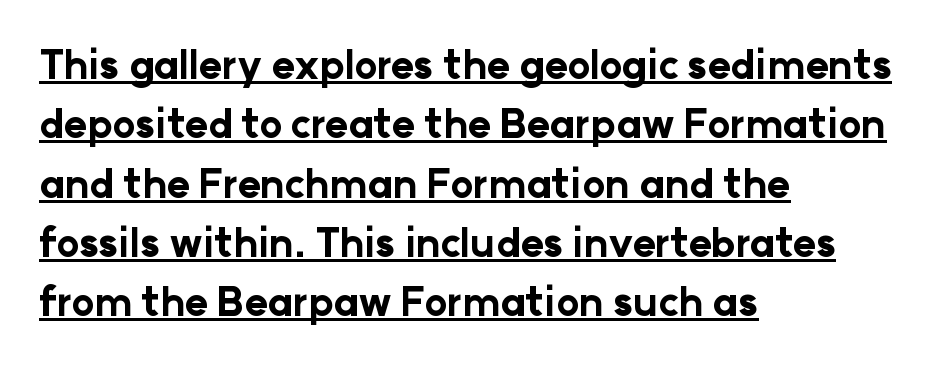
Weight: bold. Rendered with straight, roman letterforms. The tracking reads as untouched default to a designer's eye. This sample is left-justified, so line endings fall wherever the words run out.
